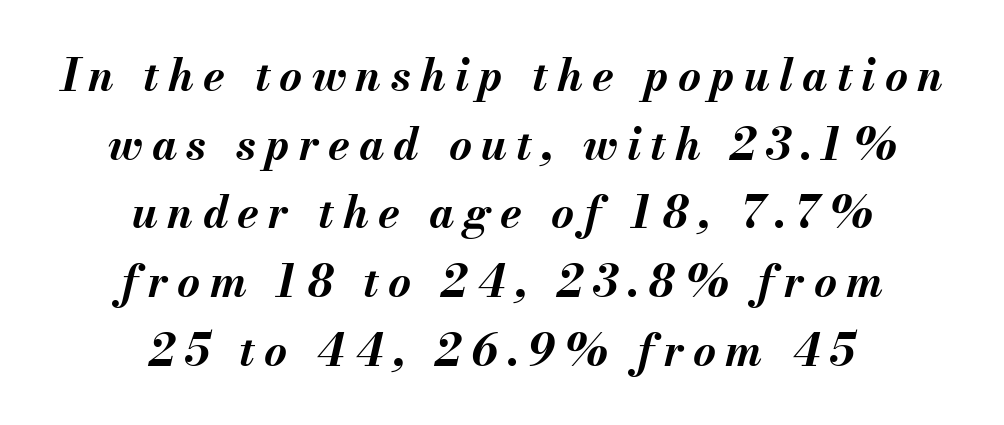
These lines are rendered in a variable-pitch font. Each row of text sits above clean, open space. Inter-character spacing is expanded well beyond the font's built-in metrics. Italic: yes, the glyphs are oblique. What's the leading like? Ordinary, nothing unusual. The letters are bold, with thick, heavy strokes.
